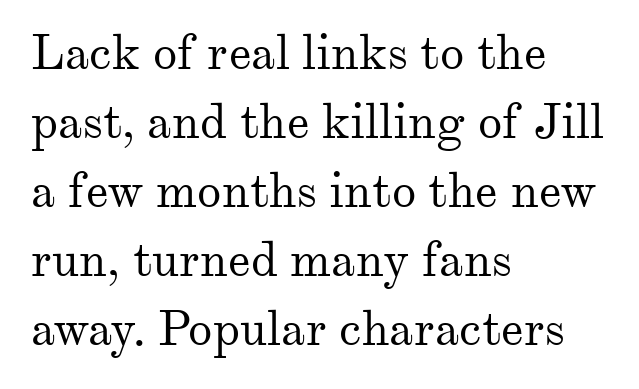
Note: serifs present on the glyphs. A typesetter would call this proportional, since set widths differ per character. The rendering keeps characters at their native spacing. Is there any slant? The stems are plumb. These lines are set flush left with a ragged right edge.
